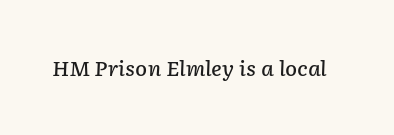
Q: Is the text bold? A: Semi-bold.
Q: Is the text italic (slanted)? A: Yes, it leans right by about 2 degrees.
Q: Is the text underlined? A: No.
Q: Is the spacing between letters normal or unusually wide? A: Normal.
